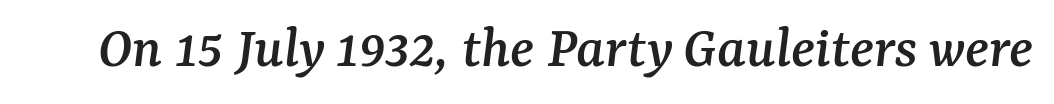
Underlining? Definitely not there. Here the designer chose a conventional face with non-uniform glyph widths. To sum up the face: it has serifs. Words appear dense and cohesive because spacing is normal. The whole block is typeset with a tilt.
